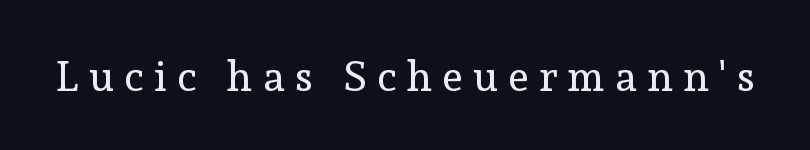
The image shows 42 px regular-weight serif type, upright; set unusually wide letter spacing (+0.25 em), not underlined; a medium x-height.
